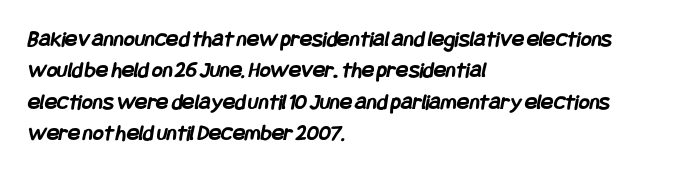
{"bold": "yes", "underline": "no", "align": "left", "line_spacing": "normal", "line_spacing_ratio": 1.36, "letter_spacing": "normal", "letter_spacing_em": 0.0, "glyph_px": 23}
